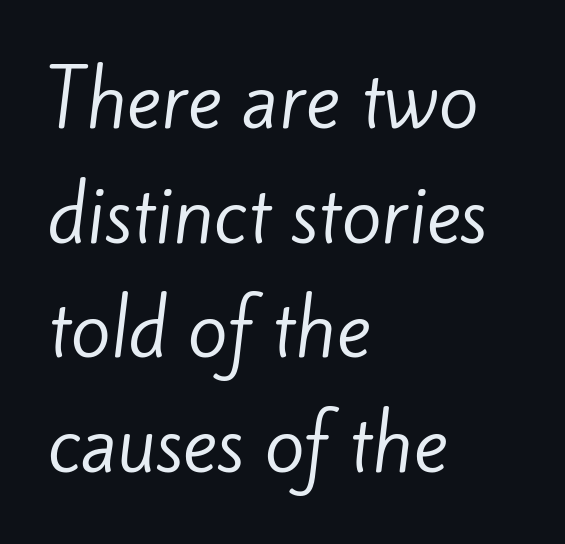
{"serif": "no", "bold": "no", "weight": "regular", "width": "normal", "stroke_contrast": "low", "x_height": "small", "monospaced": "no", "underline": "no", "align": "left", "line_spacing": "normal", "line_spacing_ratio": 1.57, "letter_spacing": "normal", "letter_spacing_em": 0.0, "glyph_px": 73}
